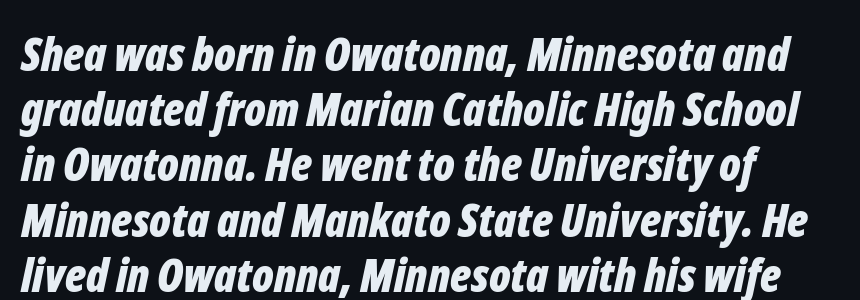
{"italic": "yes", "lean": "right", "slant_degrees": 12, "bold": "yes", "weight": "bold", "width": "condensed", "stroke_contrast": "low", "x_height": "medium", "monospaced": "no", "underline": "no", "align": "left", "line_spacing_ratio": 1.2, "letter_spacing": "normal", "letter_spacing_em": 0.0, "glyph_px": 46}
